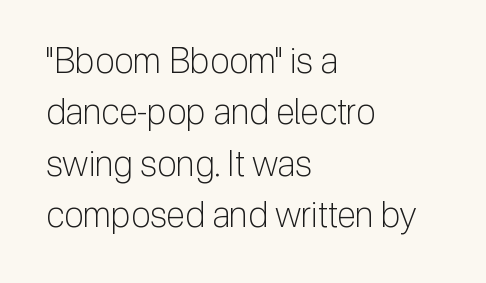
Q: Is the text bold? A: No.
Q: Is the text italic (slanted)? A: No, it is upright.
Q: Is the typeface a serif or a sans-serif typeface? A: Sans-serif.
Q: Is the text underlined? A: No.
Q: How is the paragraph aligned? A: Left-aligned.
Q: Is the spacing between letters normal or unusually wide? A: Normal.
Q: Is the spacing between lines tight, normal or loose? A: Normal.
Q: Width (condensed, normal, or wide)? A: Normal.
Q: Stroke contrast? A: Low.
Q: x-height? A: Medium.
Q: Monospaced? A: No.
